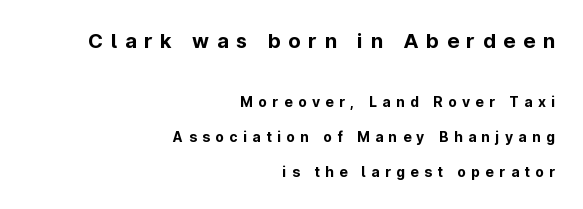
Type size steps down from the first block to the second. Between one letter and the next there's a generous, obvious gap. Rows of type keep a wide berth in the vertical direction. Any mark beneath the type? The region is blank.
